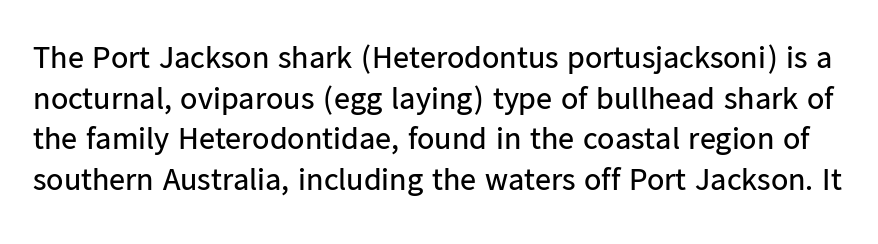
{"serif": "no", "italic": "no", "bold": "no", "weight": "regular", "width": "normal", "stroke_contrast": "low", "x_height": "medium", "monospaced": "no", "underline": "no", "line_spacing": "normal", "line_spacing_ratio": 1.27, "letter_spacing": "normal", "letter_spacing_em": 0.0, "glyph_px": 32}
